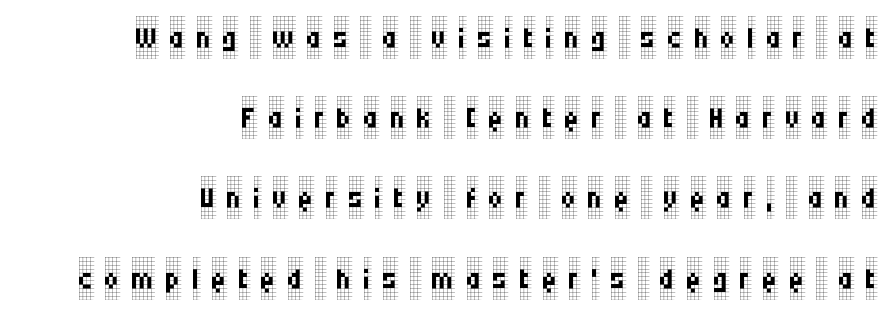
Q: Is the text bold? A: No.
Q: Is the text italic (slanted)? A: No, it is upright.
Q: Is the typeface a serif or a sans-serif typeface? A: Serif.
Q: Is the text underlined? A: No.
Q: How is the paragraph aligned? A: Right-aligned.
Q: Is the spacing between letters normal or unusually wide? A: Unusually wide.
Q: Is the spacing between lines tight, normal or loose? A: Loose.
Q: Width (condensed, normal, or wide)? A: Condensed.
Q: Stroke contrast? A: Low.
Q: x-height? A: Large.
Q: Monospaced? A: No.
